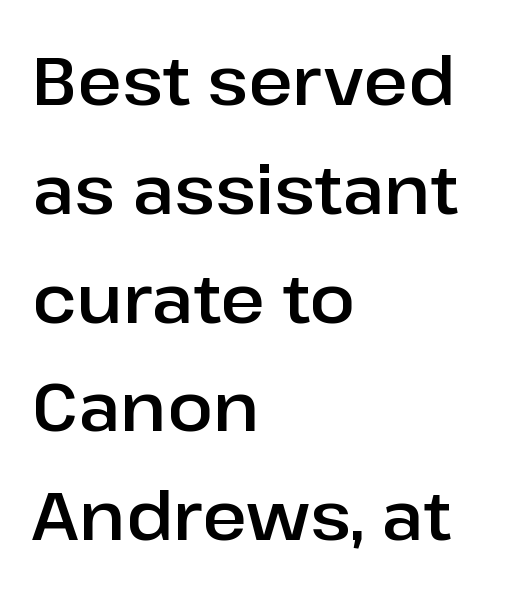
Q: Is the text italic (slanted)? A: No, it is upright.
Q: Is the typeface a serif or a sans-serif typeface? A: Sans-serif.
Q: Is the text underlined? A: No.
Q: How is the paragraph aligned? A: Left-aligned.
Q: Is the spacing between letters normal or unusually wide? A: Normal.
Q: Is the spacing between lines tight, normal or loose? A: Normal.
Q: Width (condensed, normal, or wide)? A: Normal.
Q: Stroke contrast? A: Low.
Q: x-height? A: Medium.
Q: Monospaced? A: No.
